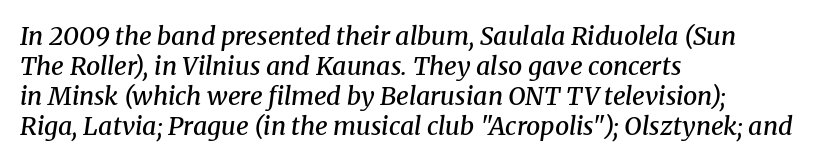
The image shows 25 px text type, italic (leaning right); set left-aligned, line spacing 1.2x, normal letter spacing, not underlined.
